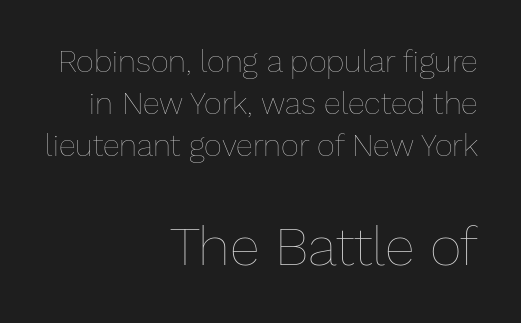
What's the leading like? Ordinary, nothing unusual. Note the varied advance widths — an 'i' is clearly narrower than an 'm'. Visually, the bottom section dominates because its glyphs are scaled up. One-word summary of the alignment: right. Each stroke keeps to a modest, everyday thickness or less.
